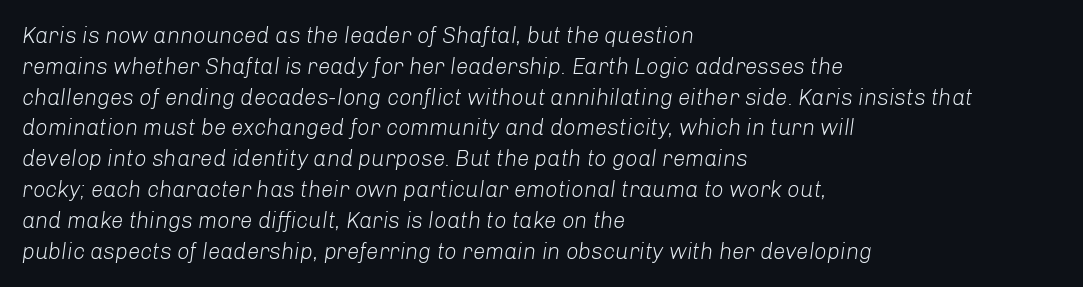
{"italic": "yes", "lean": "right", "slant_degrees": 8, "bold": "no", "underline": "no", "align": "left", "line_spacing": "normal", "line_spacing_ratio": 1.4, "letter_spacing": "normal", "letter_spacing_em": 0.0, "glyph_px": 22}
